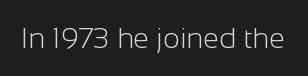
Q: Is the text bold? A: No.
Q: Is the text italic (slanted)? A: No, it is upright.
Q: Is the typeface a serif or a sans-serif typeface? A: Sans-serif.
Q: Is the text underlined? A: No.
Q: Is the spacing between letters normal or unusually wide? A: Normal.
Q: Width (condensed, normal, or wide)? A: Normal.
Q: Stroke contrast? A: Low.
Q: x-height? A: Medium.
Q: Monospaced? A: No.
